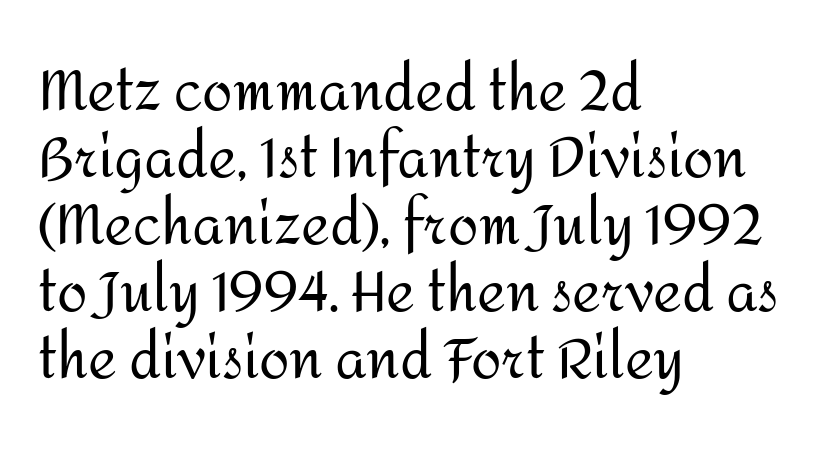
The image shows 55 px regular-weight sans-serif type, upright; set left-aligned, line spacing 1.22x, normal letter spacing, not underlined; medium stroke contrast and a medium x-height.
